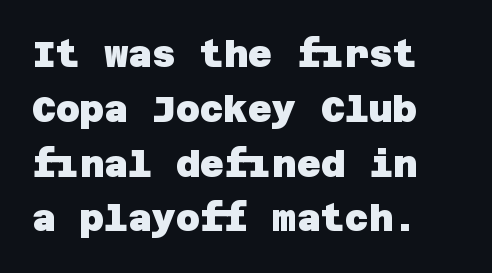
The image shows 37 px heavy sans-serif type; set left-aligned, normal line spacing (1.48x), normal letter spacing, not underlined; low stroke contrast and a large x-height.
